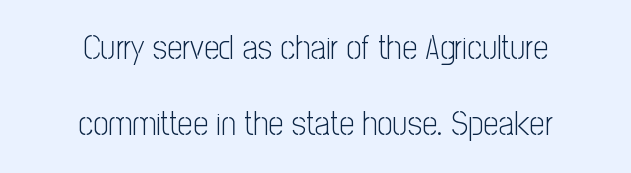
{"serif": "no", "italic": "no", "bold": "no", "weight": "light", "width": "condensed", "stroke_contrast": "low", "x_height": "medium", "monospaced": "no", "underline": "no", "align": "center", "line_spacing": "loose", "line_spacing_ratio": 2.23, "letter_spacing": "normal", "letter_spacing_em": 0.0, "glyph_px": 34}
